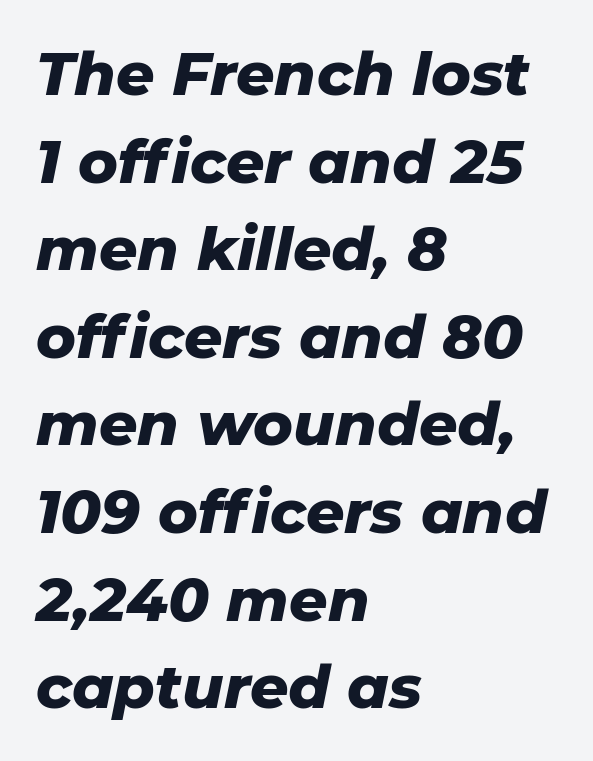
{"italic": "yes", "lean": "right", "slant_degrees": 11, "bold": "yes", "weight": "heavy", "width": "normal", "stroke_contrast": "low", "x_height": "medium", "monospaced": "no", "underline": "no", "align": "left", "line_spacing": "normal", "line_spacing_ratio": 1.46, "letter_spacing": "normal", "letter_spacing_em": 0.0, "glyph_px": 60}
